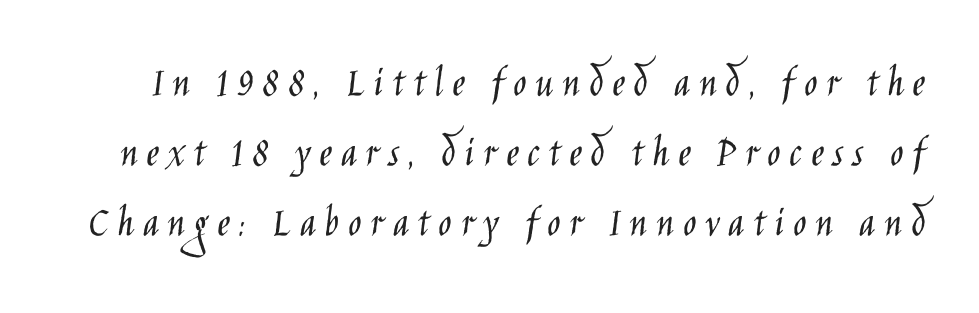
Q: Is the text bold? A: No.
Q: Is the text italic (slanted)? A: Yes.
Q: Is the typeface a serif or a sans-serif typeface? A: Sans-serif.
Q: Is the text underlined? A: No.
Q: Is the spacing between letters normal or unusually wide? A: Unusually wide.
Q: Is the spacing between lines tight, normal or loose? A: Normal.
Q: Width (condensed, normal, or wide)? A: Condensed.
Q: Stroke contrast? A: Low.
Q: x-height? A: Large.
Q: Monospaced? A: No.
